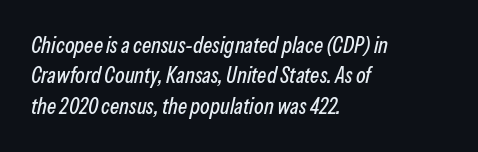
The image shows 22 px text type, italic (leaning right); set left-aligned, normal line spacing (1.38x), normal letter spacing, not underlined.
